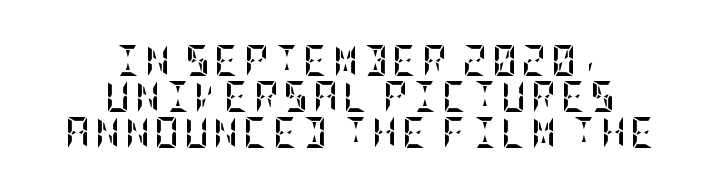
Q: Is the text bold? A: Yes.
Q: Is the text italic (slanted)? A: No, it is upright.
Q: Is the text underlined? A: No.
Q: How is the paragraph aligned? A: Centered.
Q: Width (condensed, normal, or wide)? A: Condensed.
Q: Stroke contrast? A: Low.
Q: x-height? A: Large.
